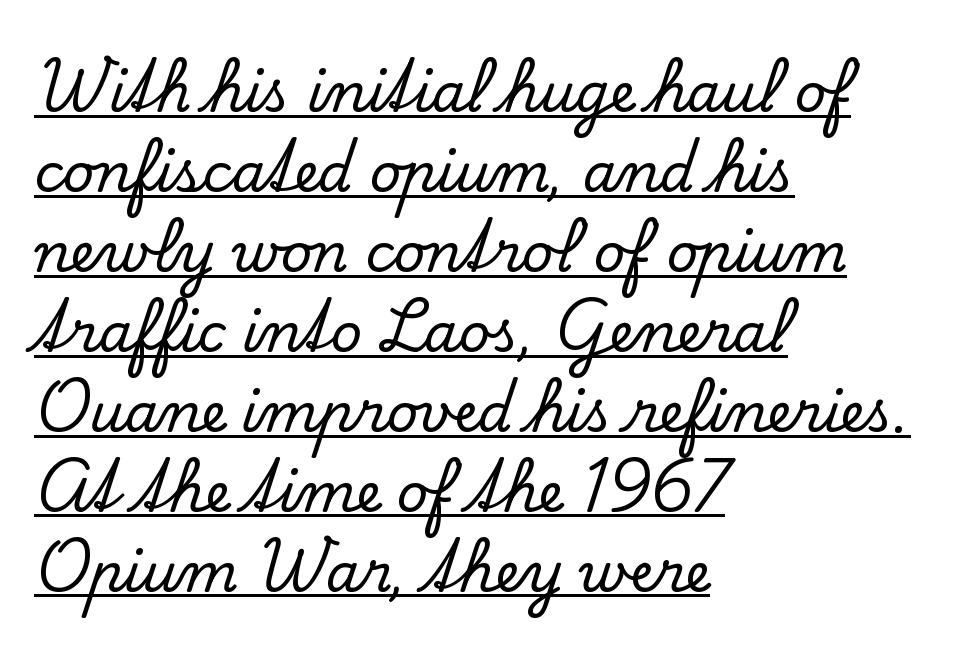
Words appear dense and cohesive because spacing is normal. Casual observation: everything's shoved over to the left. The rendering uses the underline text-decoration. These lines sit exactly where default settings would place them. Spacing verdict: proportional, widths tailored to each character.
